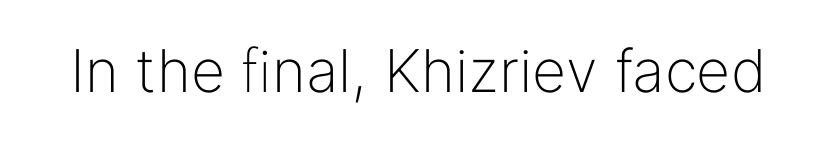
A sans-serif font was chosen for this passage. You could not count columns in this text — the font is proportionally spaced. The words here are not underlined. Tracking value appears to be zero — textbook default spacing. The lettering holds an erect, upright posture throughout. The passage shown is not bold in any degree.
